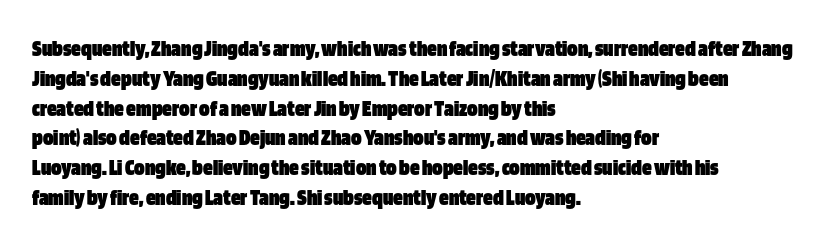
{"italic": "no", "bold": "yes", "underline": "no", "align": "left", "line_spacing_ratio": 1.24, "letter_spacing": "normal", "letter_spacing_em": 0.0, "glyph_px": 24}
